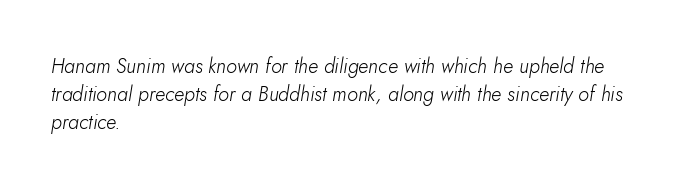
The image shows 20 px text type, italic (leaning right); set left-aligned, normal line spacing (1.39x), normal letter spacing, not underlined.
